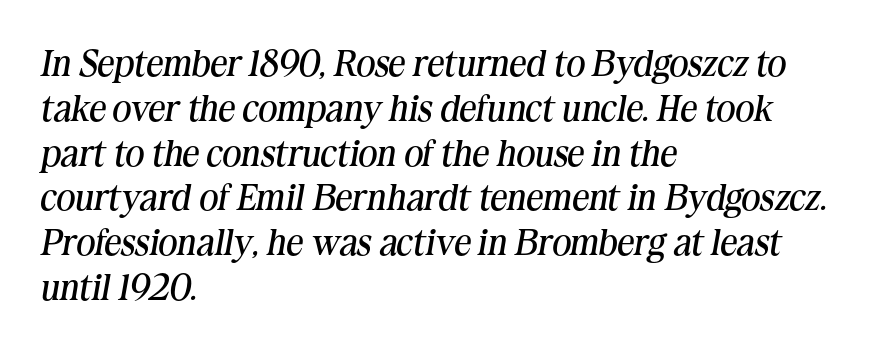
Tracking value appears to be zero — textbook default spacing. The strokes are not fattened; the text isn't bold. Descenders hang freely into open space. A typesetter would call this proportional, since set widths differ per character. You can tell from the footed stems that serif type was used. Rendered with sloped, italic letterforms.
